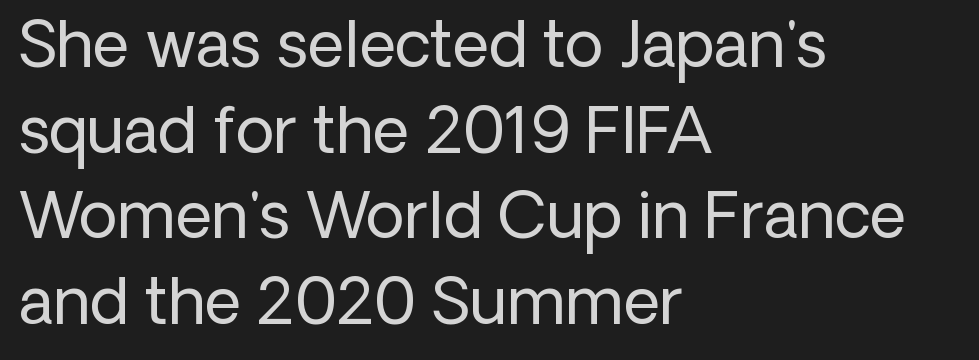
{"serif": "no", "italic": "no", "bold": "no", "weight": "regular", "width": "normal", "stroke_contrast": "low", "x_height": "medium", "monospaced": "no", "underline": "no", "align": "left", "line_spacing": "normal", "line_spacing_ratio": 1.36, "letter_spacing": "normal", "letter_spacing_em": 0.0, "glyph_px": 63}
